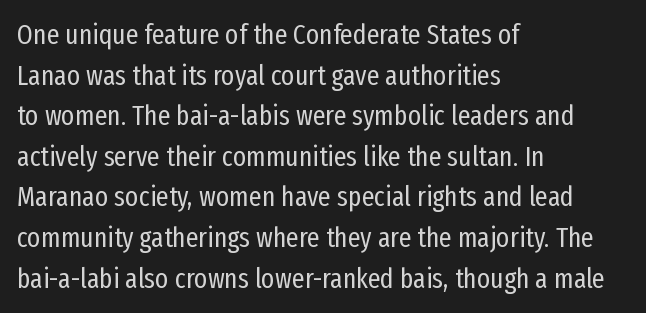
The image shows 28 px regular-weight, condensed sans-serif type, upright; set left-aligned, normal line spacing (1.45x), normal letter spacing, not underlined; low stroke contrast and a medium x-height.
